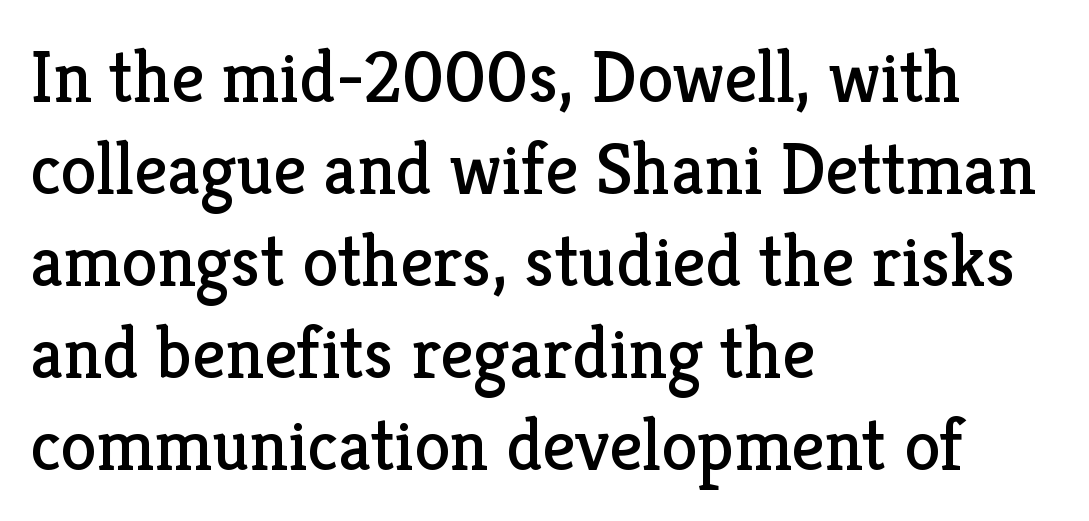
Q: Is the text bold? A: No.
Q: Is the text italic (slanted)? A: No, it is upright.
Q: Is the typeface a serif or a sans-serif typeface? A: Serif.
Q: Is the text underlined? A: No.
Q: How is the paragraph aligned? A: Left-aligned.
Q: Is the spacing between letters normal or unusually wide? A: Normal.
Q: Is the spacing between lines tight, normal or loose? A: Normal.
Q: Width (condensed, normal, or wide)? A: Normal.
Q: Stroke contrast? A: Low.
Q: x-height? A: Medium.
Q: Monospaced? A: No.
